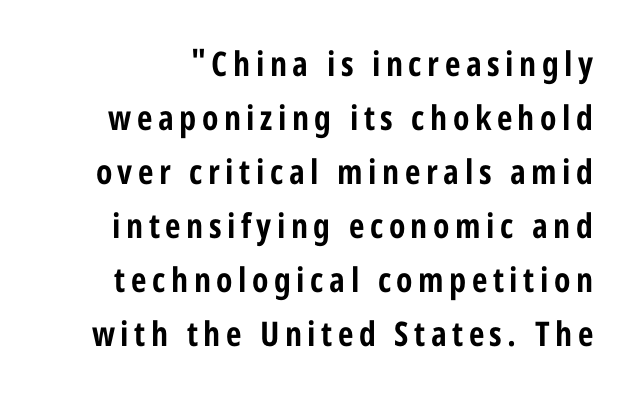
The image shows 34 px bold, condensed sans-serif type, upright; set normal line spacing (1.59x), not underlined; low stroke contrast and a medium x-height.
